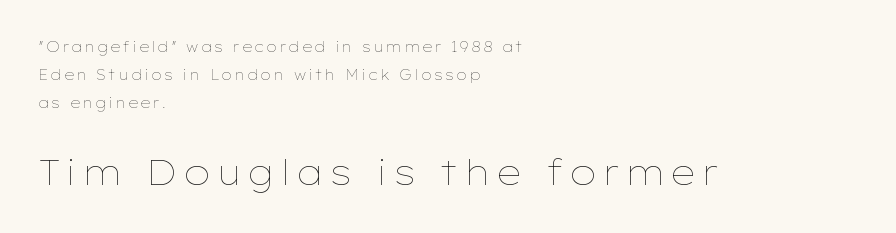
The image shows 35 px thin, wide type, upright; set left-aligned, loose line spacing (2.01x), not underlined; the second (bottom) block is 2.5x larger; low stroke contrast and a medium x-height.
